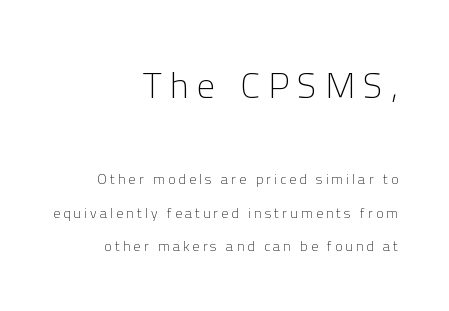
{"serif": "no", "italic": "no", "bold": "no", "weight": "light", "width": "normal", "stroke_contrast": "low", "x_height": "medium", "monospaced": "no", "underline": "no", "align": "right", "line_spacing": "loose", "line_spacing_ratio": 2.38, "letter_spacing": "wide", "letter_spacing_em": 0.23, "larger_block": "first", "size_ratio": 2.57, "glyph_px": 36}
